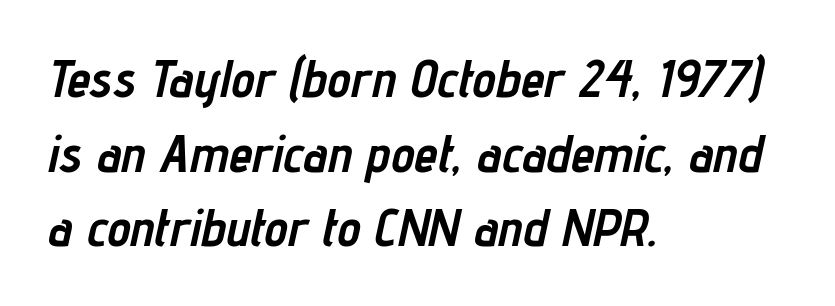
The image shows 53 px semibold, condensed type, italic (leaning right); set left-aligned, normal line spacing (1.41x), normal letter spacing, not underlined; low stroke contrast and a medium x-height.
